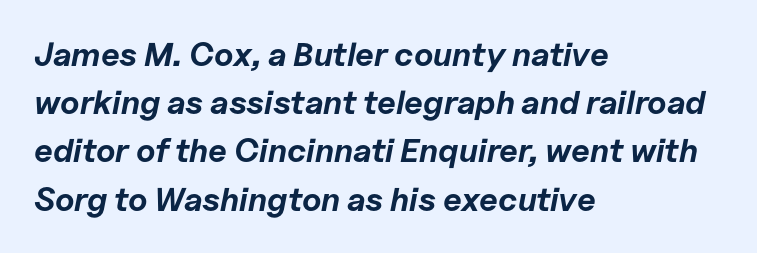
The image shows 33 px bold type, italic (leaning right); set left-aligned, normal line spacing (1.46x), normal letter spacing, not underlined; low stroke contrast and a medium x-height.
